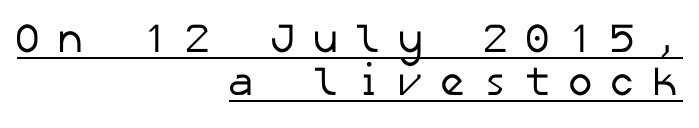
{"serif": "no", "bold": "no", "weight": "regular", "width": "normal", "stroke_contrast": "low", "x_height": "medium", "underline": "yes", "align": "right", "line_spacing": "tight", "line_spacing_ratio": 1.06, "letter_spacing": "wide", "letter_spacing_em": 0.37, "glyph_px": 41}
